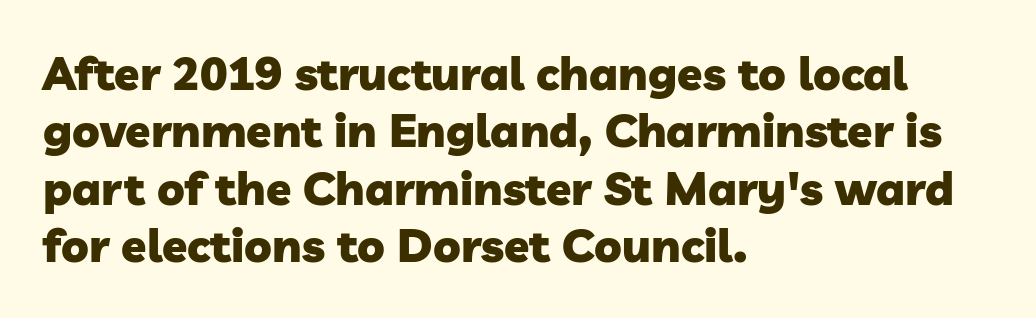
The image shows 46 px heavy sans-serif type; set left-aligned, normal line spacing (1.25x), normal letter spacing, not underlined; low stroke contrast and a medium x-height.
